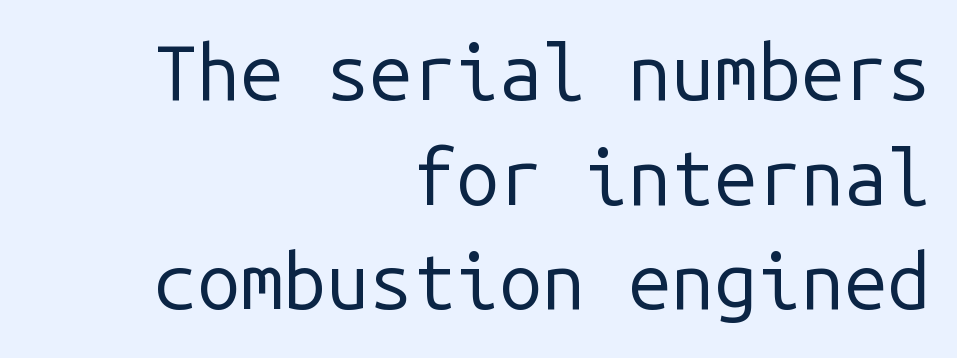
Glance below the letters and you will spot only blank space. The letters sit at their default tracking, neither squeezed nor spread. Where is the straight margin? On the right. These glyphs show unthickened strokes, regular width or finer. The rendering shows plain stroke endings on the letterforms — a sans-serif design.
